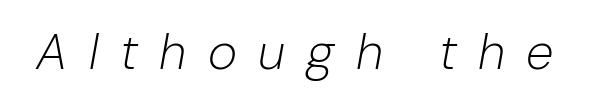
The horizontal fit of the characters is loose and conspicuously gappy. Proportional: the letters do not fall into vertical columns. Counters stay open thanks to moderate or lighter strokes. This sample uses an oblique cut, with every glyph tilted off the vertical. Nobody drew a line under any word here.
